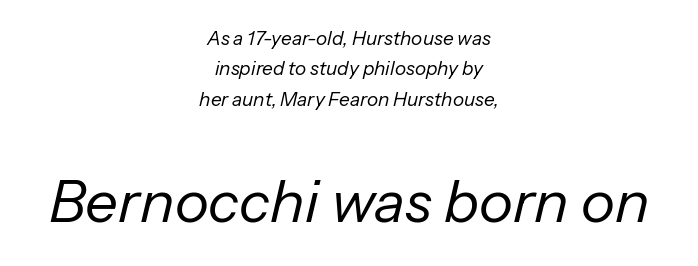
Short and long lines alike share a common midpoint. Glyph-to-glyph distance matches everyday printed text. Rendered with sloped, italic letterforms. If you measured baseline to baseline, you'd find a middling distance.
